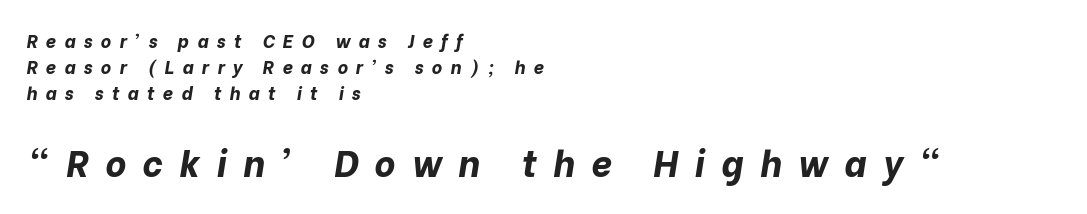
{"italic": "yes", "lean": "right", "slant_degrees": 10, "bold": "yes", "weight": "bold", "width": "normal", "stroke_contrast": "low", "x_height": "medium", "monospaced": "no", "underline": "no", "align": "left", "line_spacing": "normal", "line_spacing_ratio": 1.45, "letter_spacing": "wide", "letter_spacing_em": 0.46, "larger_block": "second", "size_ratio": 2.0, "glyph_px": 36}
